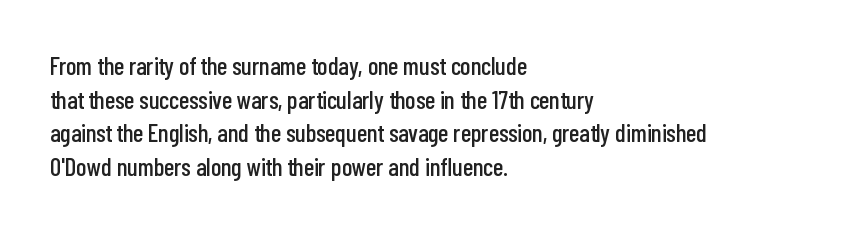
Caption: multi-line text, flush left, ragged right. The font's upright variant was chosen for this text. What stands out about the letter spacing? Nothing — it is the standard amount. Has an underline been added? It has not. This block has exactly the height ordinary leading produces.
